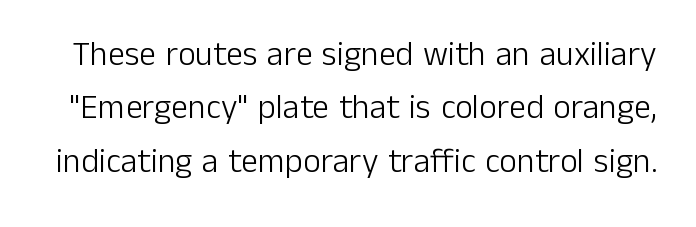
{"serif": "no", "italic": "no", "bold": "no", "weight": "light", "width": "normal", "stroke_contrast": "low", "x_height": "medium", "monospaced": "no", "underline": "no", "line_spacing": "normal", "line_spacing_ratio": 1.57, "letter_spacing": "normal", "letter_spacing_em": 0.0, "glyph_px": 34}
